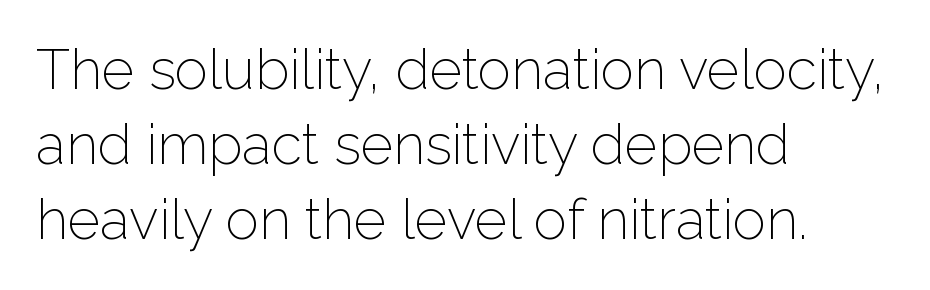
The image shows 56 px light sans-serif type, upright; set left-aligned, normal line spacing (1.34x), normal letter spacing, not underlined; low stroke contrast and a medium x-height.
